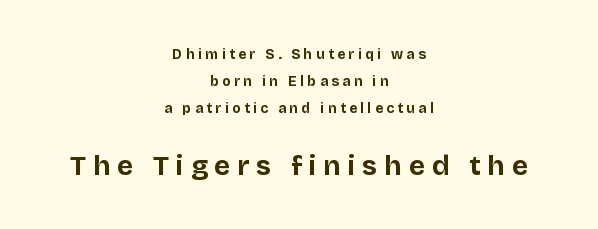
{"serif": "no", "italic": "no", "bold": "yes", "weight": "bold", "width": "normal", "stroke_contrast": "low", "x_height": "large", "monospaced": "no", "underline": "no", "align": "center", "line_spacing": "loose", "line_spacing_ratio": 1.93, "letter_spacing": "wide", "letter_spacing_em": 0.24, "larger_block": "second", "size_ratio": 2.0, "glyph_px": 28}
